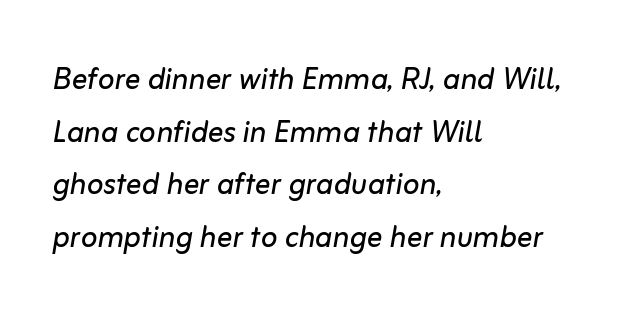
{"italic": "yes", "lean": "right", "slant_degrees": 10, "bold": "no", "weight": "regular", "width": "normal", "stroke_contrast": "low", "x_height": "medium", "monospaced": "no", "underline": "no", "align": "left", "line_spacing": "normal", "line_spacing_ratio": 1.35, "letter_spacing": "normal", "letter_spacing_em": 0.0, "glyph_px": 39}
